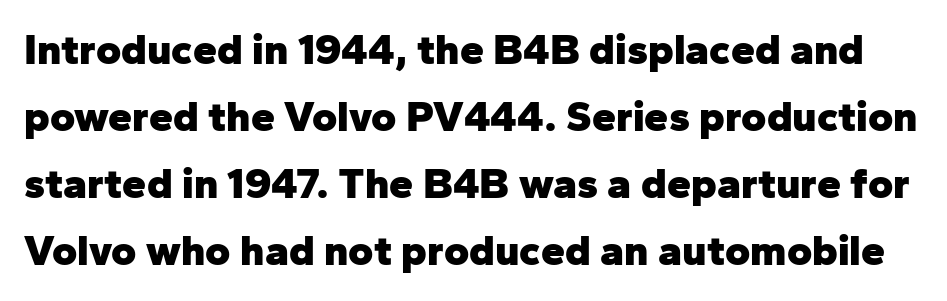
The image shows 43 px heavy sans-serif type, upright; set normal line spacing (1.56x), normal letter spacing, not underlined; low stroke contrast and a medium x-height.
